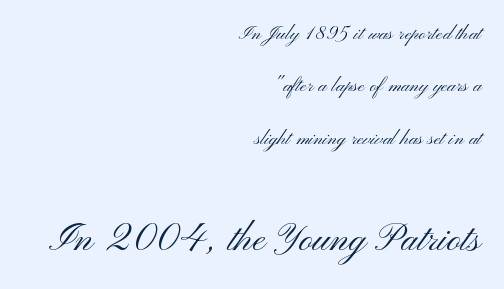
Q: Is the text bold? A: No.
Q: Is the text italic (slanted)? A: Yes.
Q: Is the typeface a serif or a sans-serif typeface? A: Sans-serif.
Q: Is the text underlined? A: No.
Q: How is the paragraph aligned? A: Right-aligned.
Q: Is the spacing between letters normal or unusually wide? A: Normal.
Q: Is the spacing between lines tight, normal or loose? A: Loose.
Q: Which block of text is set in a larger size, the first (top) or the second (bottom)? A: The second (bottom) one.
Q: Width (condensed, normal, or wide)? A: Wide.
Q: Stroke contrast? A: Medium.
Q: x-height? A: Small.
Q: Monospaced? A: No.
